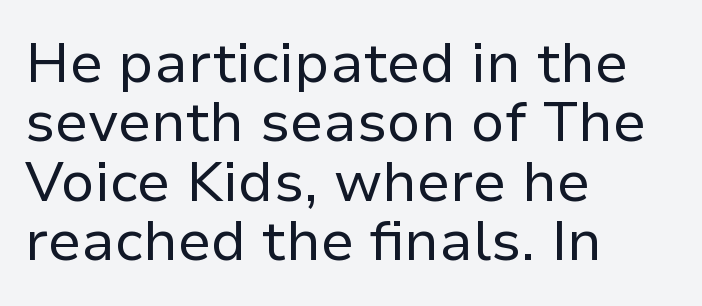
Q: Is the text bold? A: No.
Q: Is the text italic (slanted)? A: No, it is upright.
Q: Is the typeface a serif or a sans-serif typeface? A: Sans-serif.
Q: Is the text underlined? A: No.
Q: How is the paragraph aligned? A: Left-aligned.
Q: Is the spacing between letters normal or unusually wide? A: Normal.
Q: Is the spacing between lines tight, normal or loose? A: Tight.
Q: Width (condensed, normal, or wide)? A: Normal.
Q: Stroke contrast? A: Low.
Q: x-height? A: Medium.
Q: Monospaced? A: No.
